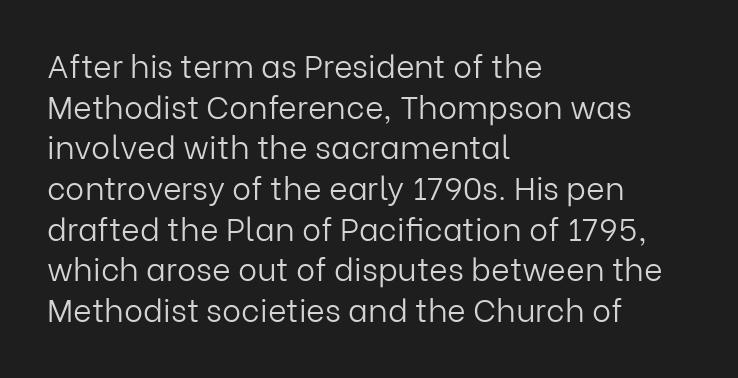
The image shows 32 px light sans-serif type, upright; set left-aligned, normal line spacing (1.27x), normal letter spacing, not underlined; low stroke contrast and a medium x-height.
